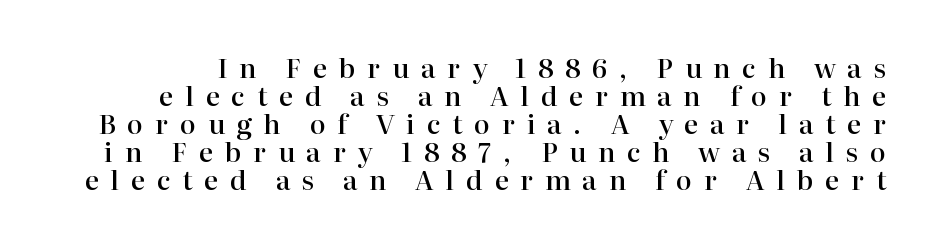
The image shows 27 px text type, upright; set tight line spacing (1.04x), unusually wide letter spacing (+0.43 em), not underlined.
